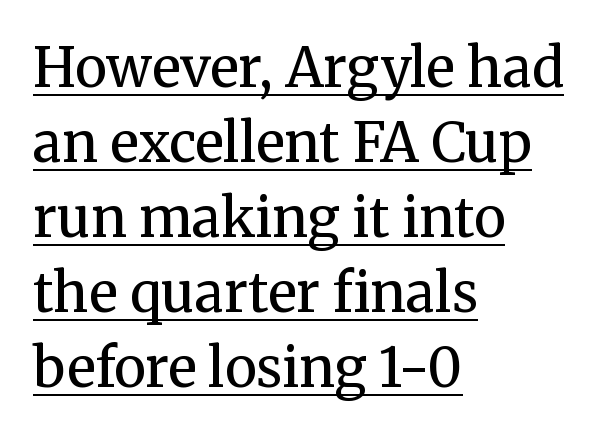
Q: Is the text bold? A: No.
Q: Is the text italic (slanted)? A: No, it is upright.
Q: Is the typeface a serif or a sans-serif typeface? A: Serif.
Q: Is the text underlined? A: Yes.
Q: How is the paragraph aligned? A: Left-aligned.
Q: Is the spacing between letters normal or unusually wide? A: Normal.
Q: Is the spacing between lines tight, normal or loose? A: Normal.
Q: Width (condensed, normal, or wide)? A: Normal.
Q: Stroke contrast? A: Medium.
Q: x-height? A: Medium.
Q: Monospaced? A: No.
